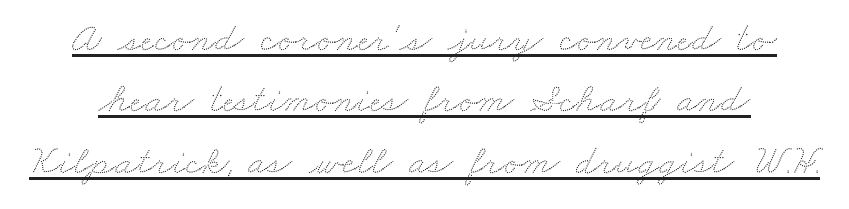
The image shows 41 px wide type; set normal line spacing (1.5x), normal letter spacing, underlined; low stroke contrast and a small x-height.
